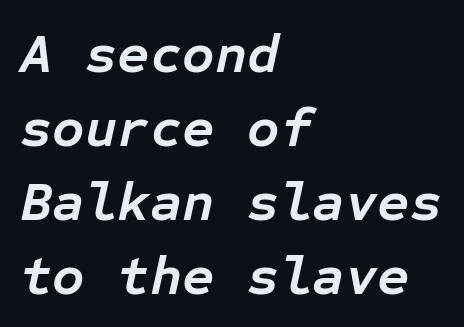
{"italic": "yes", "lean": "right", "slant_degrees": 12, "bold": "yes", "weight": "semibold", "width": "normal", "stroke_contrast": "low", "x_height": "medium", "monospaced": "yes", "underline": "no", "align": "left", "line_spacing": "normal", "line_spacing_ratio": 1.32, "letter_spacing": "normal", "letter_spacing_em": 0.0, "glyph_px": 56}
